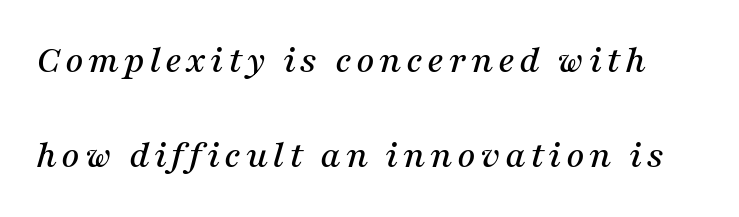
Vertical spacing — loose. Type style note: has serifs. Lines of text with bare space underneath. If you drew a line through each stem, it would be angled. A typesetter would call this proportional, since set widths differ per character.
